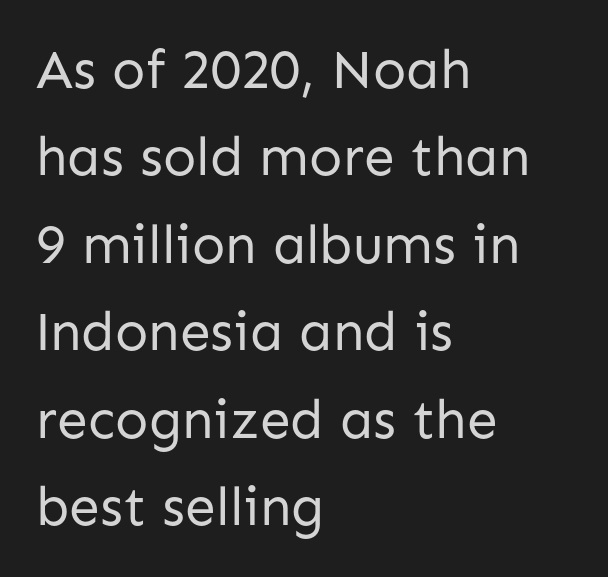
The image shows 55 px regular-weight sans-serif type, upright; set left-aligned, normal line spacing (1.59x), normal letter spacing, not underlined; low stroke contrast and a medium x-height.
